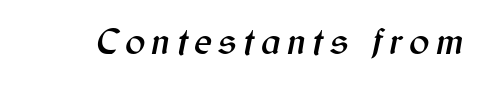
{"italic": "yes", "lean": "right", "slant_degrees": 12, "width": "normal", "stroke_contrast": "medium", "x_height": "medium", "monospaced": "no", "underline": "no", "glyph_px": 38}
